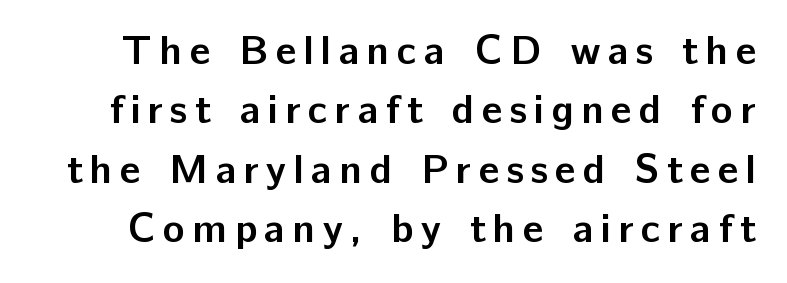
{"serif": "no", "italic": "no", "bold": "yes", "weight": "semibold", "width": "normal", "stroke_contrast": "low", "x_height": "medium", "monospaced": "no", "underline": "no", "line_spacing": "normal", "line_spacing_ratio": 1.45, "glyph_px": 41}
